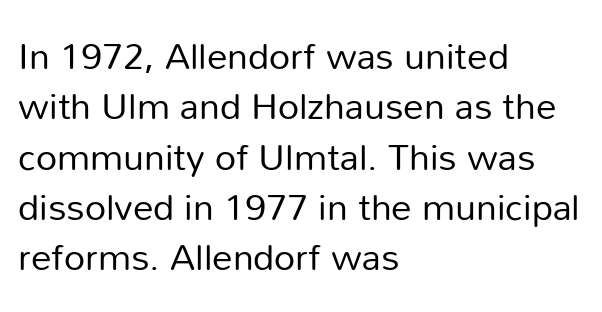
{"serif": "no", "italic": "no", "bold": "no", "weight": "regular", "width": "normal", "stroke_contrast": "low", "x_height": "medium", "monospaced": "no", "underline": "no", "align": "left", "line_spacing": "normal", "line_spacing_ratio": 1.36, "letter_spacing": "normal", "letter_spacing_em": 0.0, "glyph_px": 37}
